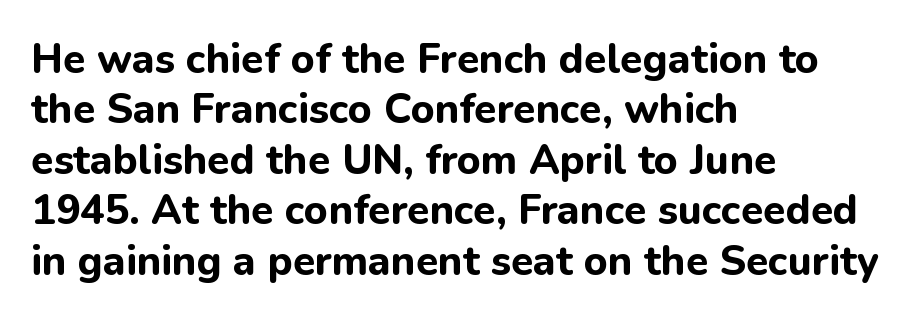
{"serif": "no", "italic": "no", "bold": "yes", "weight": "bold", "width": "normal", "stroke_contrast": "low", "x_height": "medium", "monospaced": "no", "underline": "no", "align": "left", "line_spacing_ratio": 1.23, "letter_spacing": "normal", "letter_spacing_em": 0.0, "glyph_px": 41}
